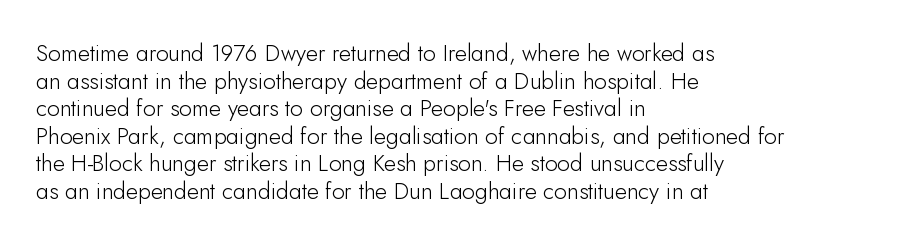
Q: Is the text bold? A: No.
Q: Is the text italic (slanted)? A: No, it is upright.
Q: Is the text underlined? A: No.
Q: How is the paragraph aligned? A: Left-aligned.
Q: Is the spacing between letters normal or unusually wide? A: Normal.
